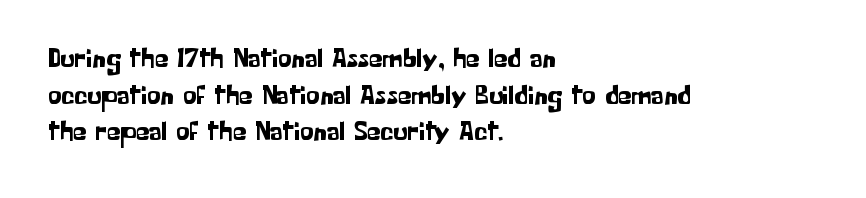
Alignment: flush left. The lettering stays uniformly vertical, giving the passage a roman look. The block of text has a typical density, with ordinary space between rows. Beneath every word, the page is bare. Compared with typical body copy, the letter spacing here is the same.
